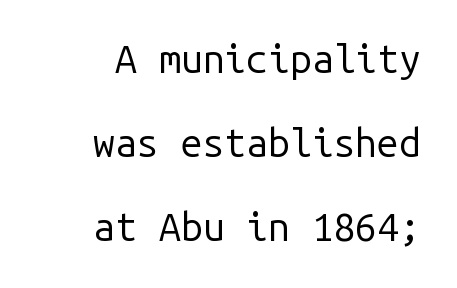
The image shows 39 px regular-weight sans-serif type, upright, monospaced; set loose line spacing (2.15x), normal letter spacing, not underlined; low stroke contrast and a medium x-height.
